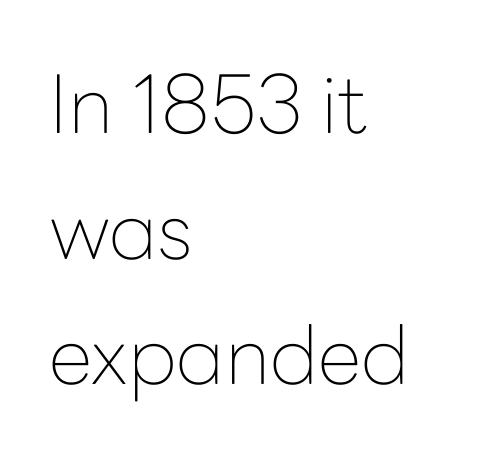
{"serif": "no", "italic": "no", "bold": "no", "weight": "thin", "width": "normal", "stroke_contrast": "low", "x_height": "medium", "monospaced": "no", "underline": "no", "align": "left", "line_spacing": "normal", "line_spacing_ratio": 1.57, "letter_spacing": "normal", "letter_spacing_em": 0.0, "glyph_px": 80}
